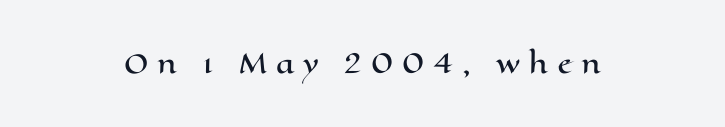
{"italic": "no", "underline": "no", "align": "center", "letter_spacing": "wide", "letter_spacing_em": 0.34, "glyph_px": 26}
